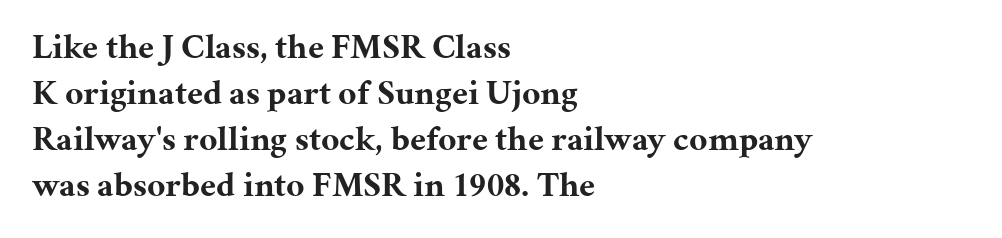
Q: Is the text bold? A: Yes.
Q: Is the text italic (slanted)? A: No, it is upright.
Q: Is the typeface a serif or a sans-serif typeface? A: Serif.
Q: Is the text underlined? A: No.
Q: How is the paragraph aligned? A: Left-aligned.
Q: Is the spacing between letters normal or unusually wide? A: Normal.
Q: Is the spacing between lines tight, normal or loose? A: Normal.
Q: Width (condensed, normal, or wide)? A: Normal.
Q: Stroke contrast? A: Medium.
Q: x-height? A: Medium.
Q: Monospaced? A: No.
